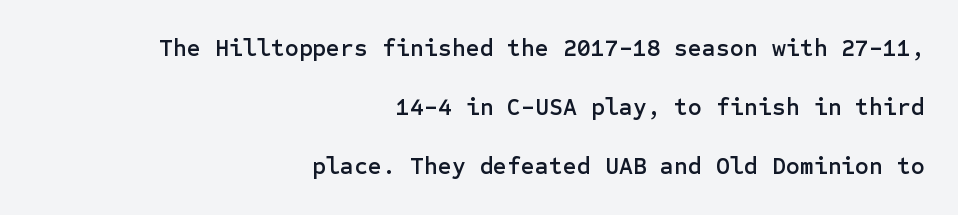
Q: Is the text italic (slanted)? A: No, it is upright.
Q: Is the text underlined? A: No.
Q: How is the paragraph aligned? A: Right-aligned.
Q: Is the spacing between letters normal or unusually wide? A: Normal.
Q: Is the spacing between lines tight, normal or loose? A: Loose.
